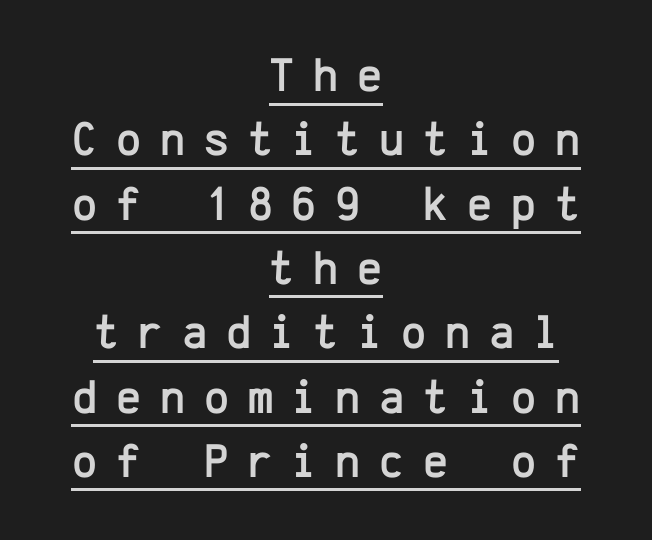
This sample uses an upright cut, with every glyph sitting square on the baseline. A typesetter would call this heavily tracked-out type. Like a heading marked for emphasis, these lines bear an underscore. Grotesque or geometric, the face here clearly has no serifs. The vertical gap from one line to the next is medium. This sample has the even, mechanical cadence of fixed-width lettering.
